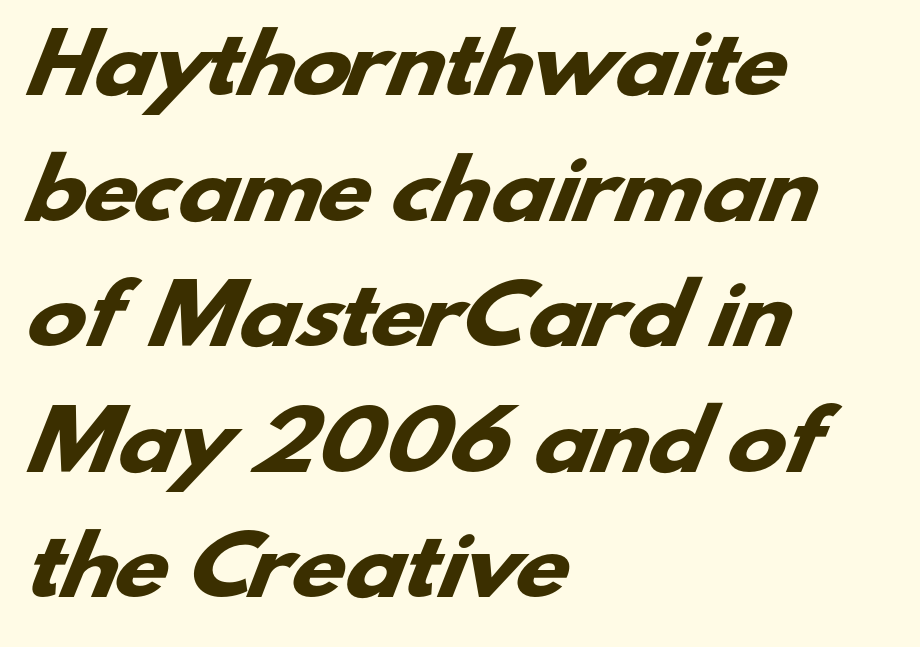
The passage shown is not underscored anywhere. The rendering keeps characters at their native spacing. The passage shown stacks its lines at a standard gap. I'd call this a sans setting — the letters go barefoot.
